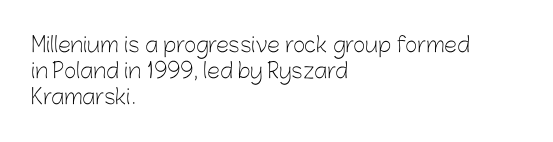
The image shows 21 px text type, upright; set left-aligned, normal line spacing (1.25x), normal letter spacing, not underlined.
